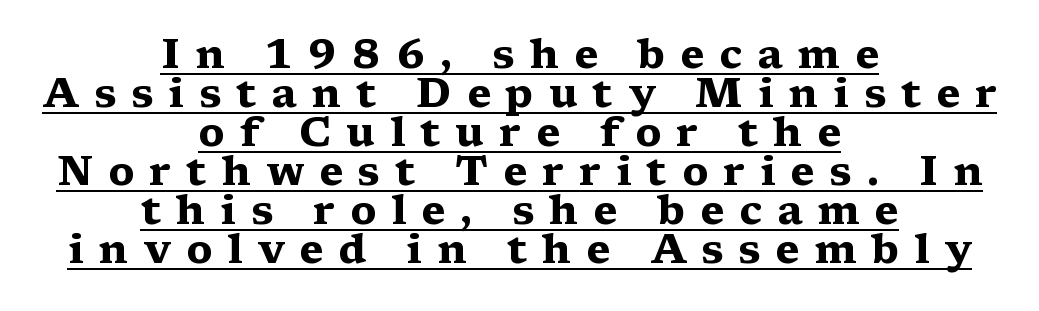
Q: Is the text bold? A: Yes.
Q: Is the text italic (slanted)? A: No, it is upright.
Q: Is the typeface a serif or a sans-serif typeface? A: Serif.
Q: Is the text underlined? A: Yes.
Q: How is the paragraph aligned? A: Centered.
Q: Is the spacing between letters normal or unusually wide? A: Unusually wide.
Q: Is the spacing between lines tight, normal or loose? A: Tight.
Q: Width (condensed, normal, or wide)? A: Wide.
Q: Stroke contrast? A: Medium.
Q: x-height? A: Medium.
Q: Monospaced? A: No.
